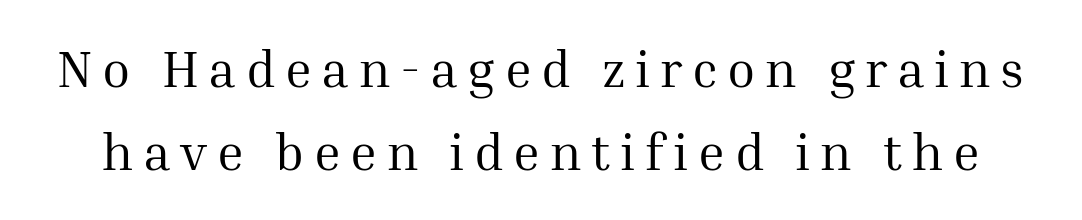
{"serif": "yes", "italic": "no", "bold": "no", "weight": "regular", "width": "normal", "stroke_contrast": "medium", "x_height": "medium", "monospaced": "no", "underline": "no", "line_spacing": "normal", "line_spacing_ratio": 1.63, "glyph_px": 51}
